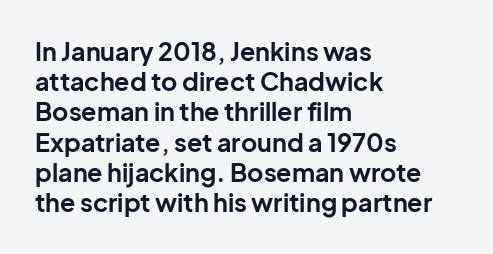
The passage shown is emphatically bold. The space directly below the letters is spotless. Tracking here is standard; glyphs follow each other at the usual distance. Where is the straight margin? On the left.
